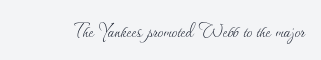
Q: Is the text bold? A: No.
Q: Is the text italic (slanted)? A: Yes.
Q: Is the text underlined? A: No.
Q: Is the spacing between letters normal or unusually wide? A: Normal.
